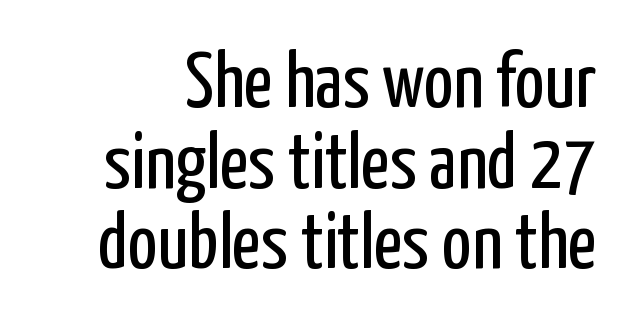
The image shows 79 px regular-weight, condensed sans-serif type, upright; set tight line spacing (1.02x), normal letter spacing, not underlined; low stroke contrast and a medium x-height.
